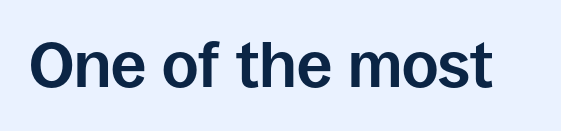
Look at the bottom of the vertical strokes: they stop flat, with no serifs. Plenty of ink on the page — the face is bold. Plain, unruled lines of type. Think of a printed novel: that variable character pitch is what you see here. Short note: letters normally spaced. Italic? Not at all — the glyphs are vertical.
